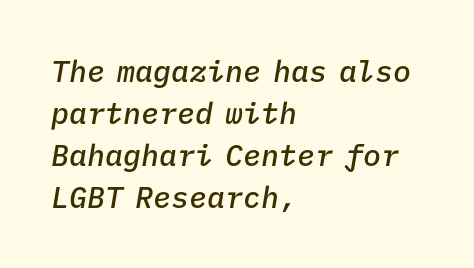
Q: Is the text bold? A: Semi-bold.
Q: Is the text italic (slanted)? A: Yes, it leans right by about 9 degrees.
Q: Is the text underlined? A: No.
Q: How is the paragraph aligned? A: Left-aligned.
Q: Is the spacing between letters normal or unusually wide? A: Normal.
Q: Is the spacing between lines tight, normal or loose? A: Normal.
Q: Width (condensed, normal, or wide)? A: Normal.
Q: Stroke contrast? A: Low.
Q: x-height? A: Medium.
Q: Monospaced? A: Yes.
